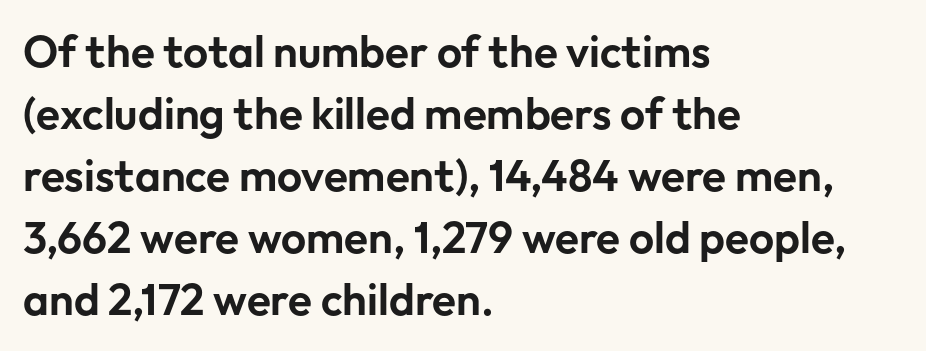
The image shows 44 px sans-serif type, upright; set left-aligned, normal line spacing (1.41x), normal letter spacing, not underlined; low stroke contrast and a medium x-height.
